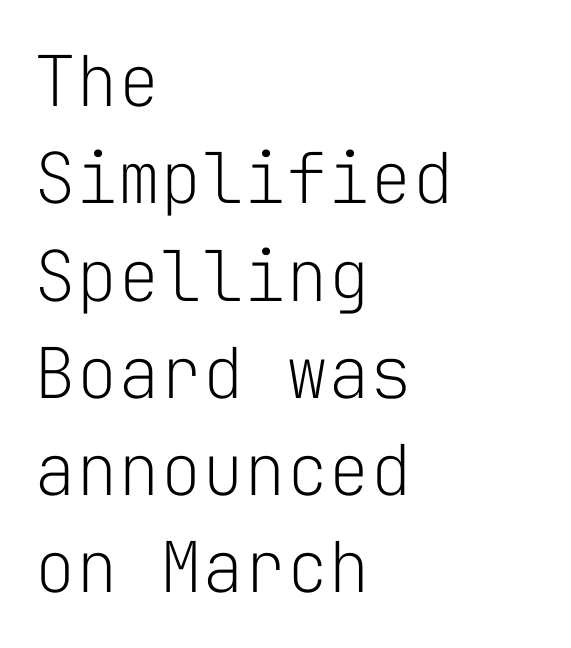
{"serif": "no", "italic": "no", "bold": "no", "weight": "light", "width": "normal", "stroke_contrast": "low", "x_height": "medium", "monospaced": "yes", "underline": "no", "align": "left", "line_spacing": "normal", "line_spacing_ratio": 1.39, "letter_spacing": "normal", "letter_spacing_em": 0.0, "glyph_px": 70}
